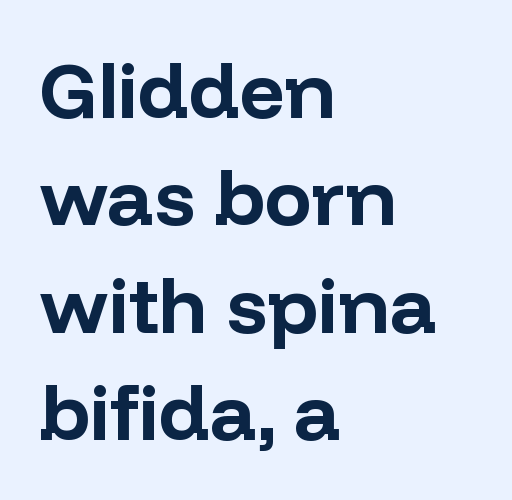
{"serif": "no", "italic": "no", "bold": "yes", "weight": "bold", "width": "normal", "stroke_contrast": "low", "x_height": "medium", "monospaced": "no", "underline": "no", "align": "left", "line_spacing": "normal", "line_spacing_ratio": 1.36, "letter_spacing": "normal", "letter_spacing_em": 0.0, "glyph_px": 79}
